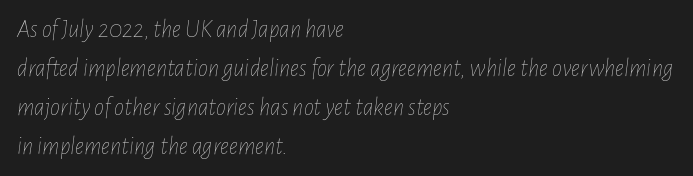
Q: Is the text bold? A: No.
Q: Is the text italic (slanted)? A: Yes, it leans right by about 7 degrees.
Q: Is the text underlined? A: No.
Q: How is the paragraph aligned? A: Left-aligned.
Q: Is the spacing between letters normal or unusually wide? A: Normal.
Q: Is the spacing between lines tight, normal or loose? A: Normal.
